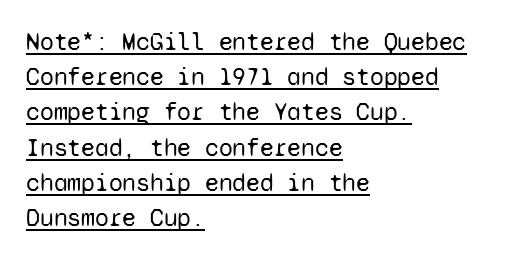
Leftover space on each line is placed entirely after the last word. This sample uses plain, unmodified letter spacing. Vertical stems look standard width or narrower in stroke. Somebody hit Ctrl+U on this one — the words are underlined. A typesetter would call this leading conventional body-copy spacing. The letters stand straight up with perfectly vertical stems.
